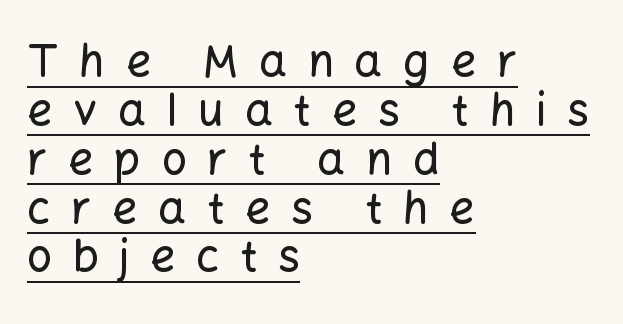
Is there an underline? Yes — a line sits under the letters. Short and long lines alike share a common starting point at left. These lines are rendered in a variable-pitch font. The type sits square on the baseline with zero lean. Substantial extra tracking has been applied to these lines.
